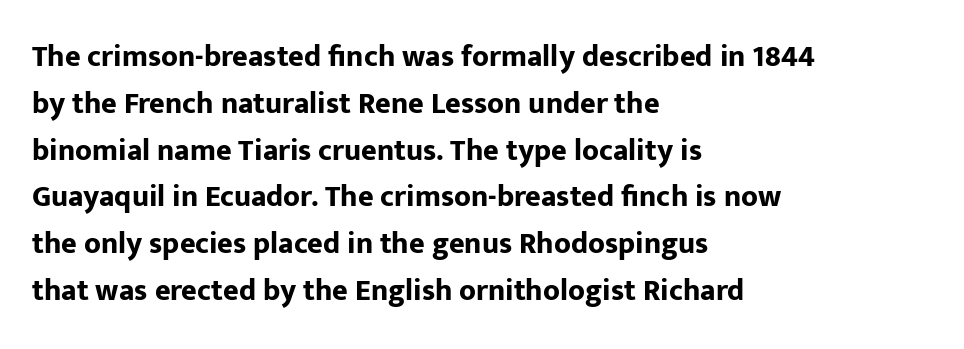
Underlining? Definitely not there. Proportional: the letters do not fall into vertical columns. Typeset ragged right — the left edge is the straight one. These lines keep a tight, regular rhythm from letter to letter. Chunky letters — that's bold for sure. The type family on display is of the sans-serif kind.
